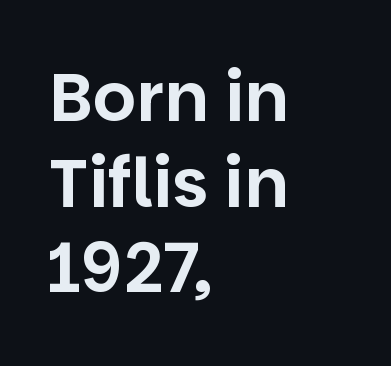
The paragraph shown leans on its left margin. Do the characters align in a grid? No, the font is proportional. Standard letterfit; no display-style spreading of the glyphs. No italicization has been applied; the sample stays upright. The font family rendered here belongs to the sans-serif group. Underlining? Definitely not there.
